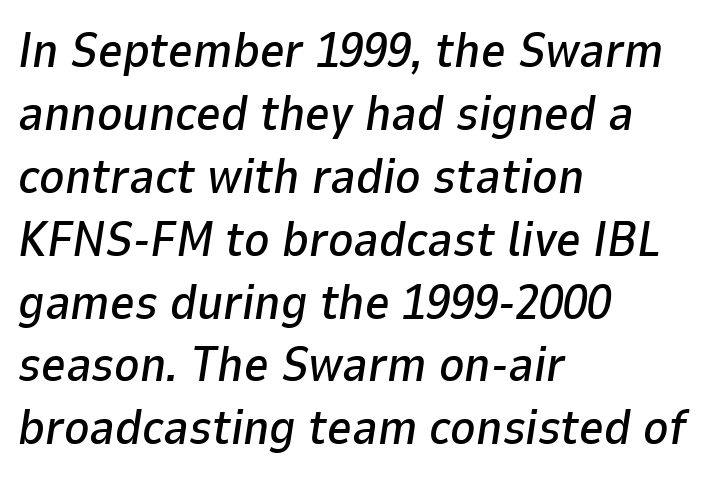
{"italic": "yes", "lean": "right", "slant_degrees": 9, "width": "normal", "stroke_contrast": "low", "x_height": "medium", "monospaced": "no", "underline": "no", "align": "left", "line_spacing": "normal", "line_spacing_ratio": 1.31, "letter_spacing": "normal", "letter_spacing_em": 0.0, "glyph_px": 48}
